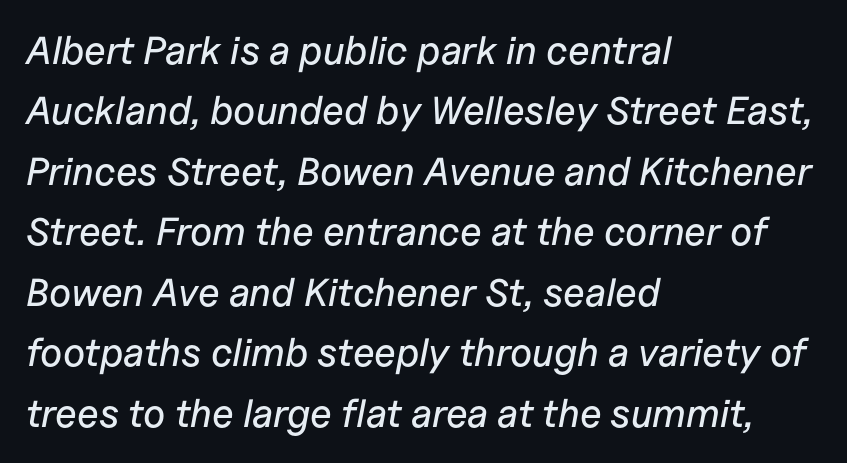
These lines are rendered in a variable-pitch font. Compared with typical body copy, the letter spacing here is the same. Looking at the ascenders, they clearly lean. Descenders are the only things crossing below the line. Compared with typical paragraphs, the rows here are spaced about the same.
